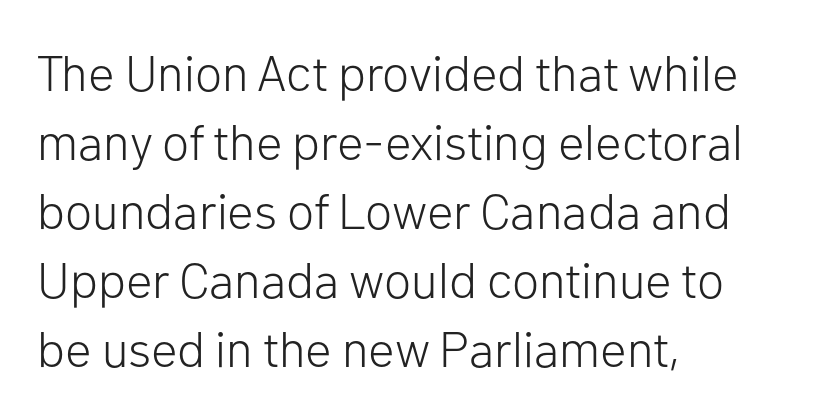
{"serif": "no", "italic": "no", "bold": "no", "weight": "light", "width": "normal", "stroke_contrast": "low", "x_height": "medium", "monospaced": "no", "underline": "no", "align": "left", "line_spacing": "normal", "line_spacing_ratio": 1.38, "letter_spacing": "normal", "letter_spacing_em": 0.0, "glyph_px": 50}
